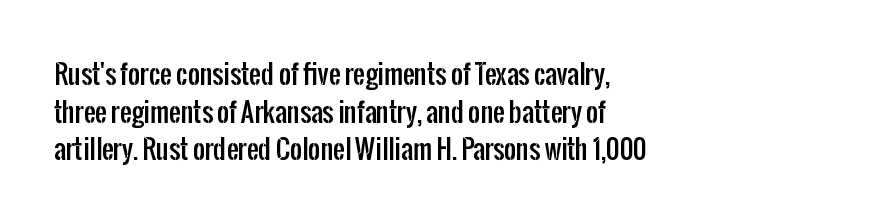
Which margin do the lines hug? The left one — the right edge is uneven. This sample uses plain, unmodified letter spacing. Glance below the letters and you will spot only blank space. Baseline-to-baseline distance is the conventional proportion of letter height.
